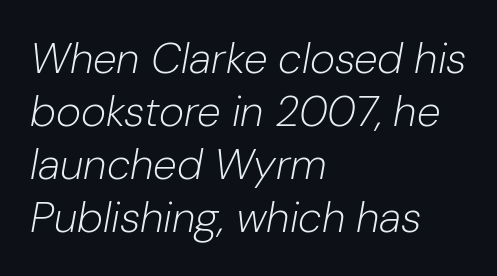
Q: Is the text bold? A: No.
Q: Is the text italic (slanted)? A: Yes, it leans right by about 10 degrees.
Q: Is the text underlined? A: No.
Q: How is the paragraph aligned? A: Left-aligned.
Q: Is the spacing between letters normal or unusually wide? A: Normal.
Q: Width (condensed, normal, or wide)? A: Normal.
Q: Stroke contrast? A: Low.
Q: x-height? A: Medium.
Q: Monospaced? A: No.
